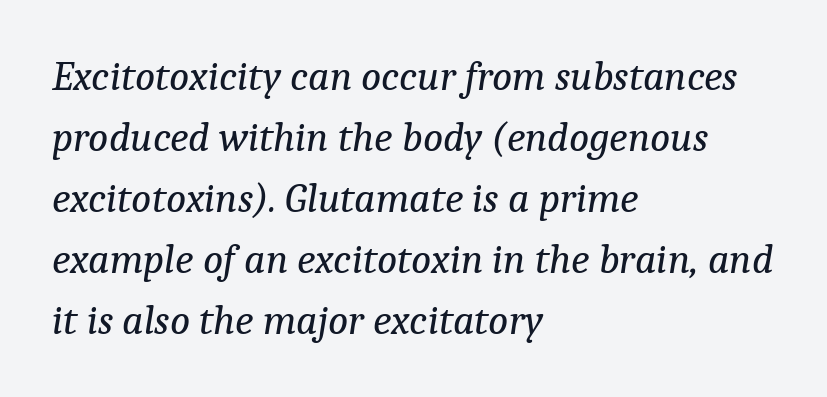
{"serif": "yes", "italic": "yes", "lean": "right", "slant_degrees": 9, "bold": "no", "weight": "regular", "width": "normal", "stroke_contrast": "low", "x_height": "medium", "monospaced": "no", "underline": "no", "align": "left", "line_spacing": "normal", "line_spacing_ratio": 1.45, "letter_spacing": "normal", "letter_spacing_em": 0.0, "glyph_px": 42}
